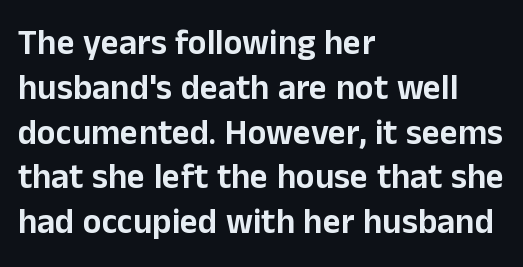
Q: Is the text italic (slanted)? A: No, it is upright.
Q: Is the typeface a serif or a sans-serif typeface? A: Sans-serif.
Q: Is the text underlined? A: No.
Q: How is the paragraph aligned? A: Left-aligned.
Q: Is the spacing between letters normal or unusually wide? A: Normal.
Q: Is the spacing between lines tight, normal or loose? A: Normal.
Q: Width (condensed, normal, or wide)? A: Normal.
Q: Stroke contrast? A: Low.
Q: x-height? A: Medium.
Q: Monospaced? A: No.
